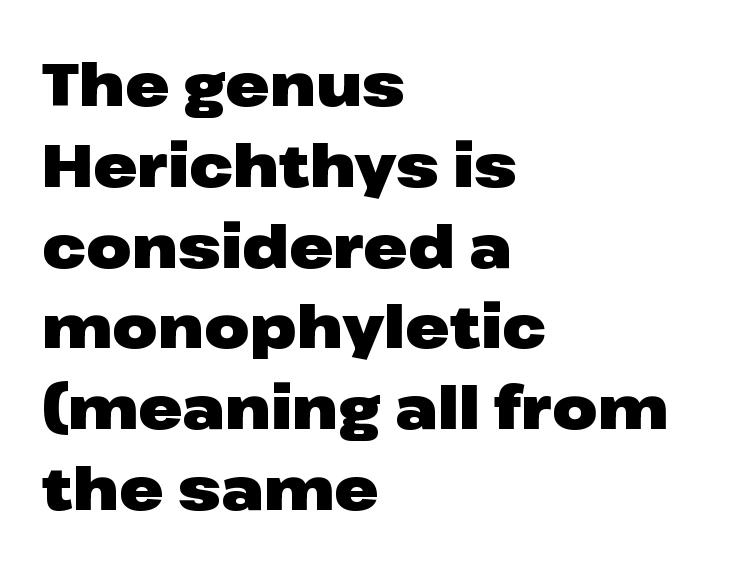
Q: Is the text bold? A: Yes.
Q: Is the text italic (slanted)? A: No, it is upright.
Q: Is the typeface a serif or a sans-serif typeface? A: Sans-serif.
Q: Is the text underlined? A: No.
Q: How is the paragraph aligned? A: Left-aligned.
Q: Is the spacing between letters normal or unusually wide? A: Normal.
Q: Is the spacing between lines tight, normal or loose? A: Normal.
Q: Width (condensed, normal, or wide)? A: Wide.
Q: Stroke contrast? A: Low.
Q: x-height? A: Medium.
Q: Monospaced? A: No.
